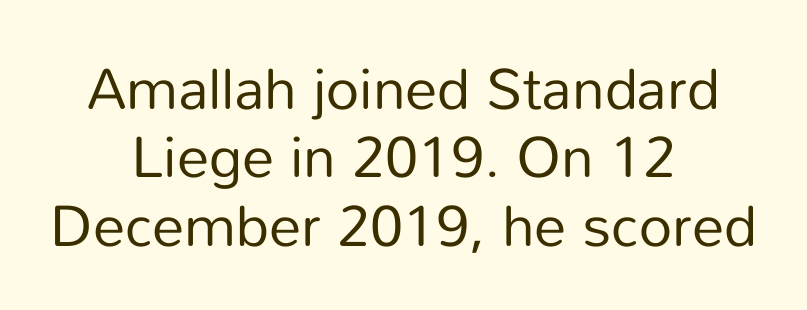
The image shows 58 px regular-weight sans-serif type, upright; set centered, line spacing 1.18x, normal letter spacing, not underlined; low stroke contrast and a medium x-height.
